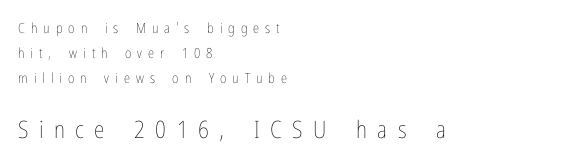
The image shows 24 px text type, upright; set left-aligned, line spacing 1.8x, unusually wide letter spacing (+0.43 em), not underlined; the second (bottom) block is 1.71x larger.
